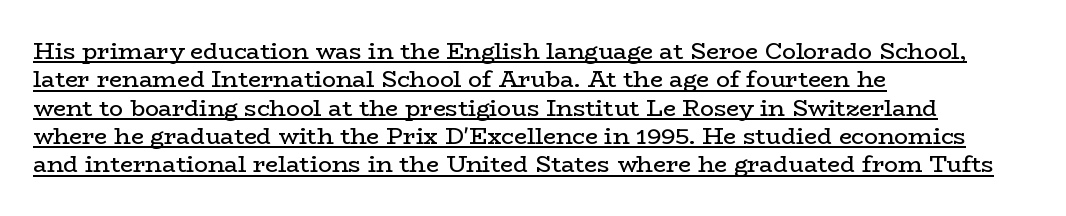
{"italic": "no", "bold": "no", "underline": "yes", "align": "left", "line_spacing_ratio": 1.23, "letter_spacing": "normal", "letter_spacing_em": 0.0, "glyph_px": 23}
